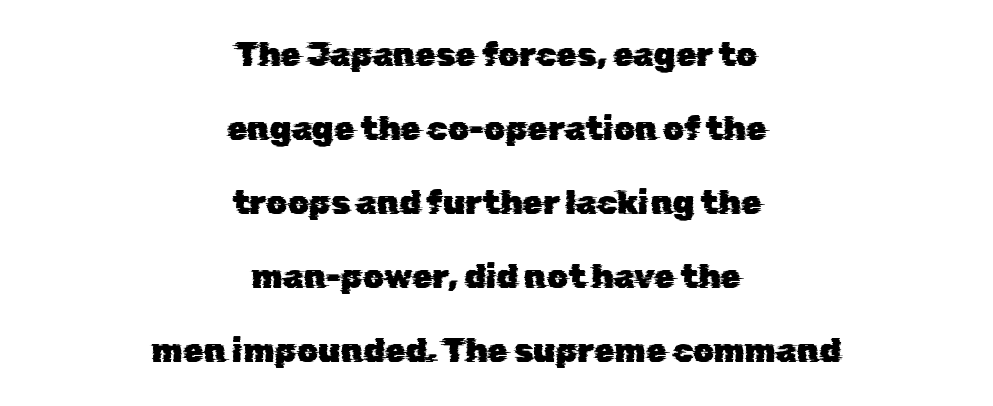
{"serif": "no", "width": "normal", "stroke_contrast": "low", "x_height": "medium", "monospaced": "no", "underline": "no", "align": "center", "line_spacing": "loose", "line_spacing_ratio": 2.24, "letter_spacing": "normal", "letter_spacing_em": 0.0, "glyph_px": 33}
